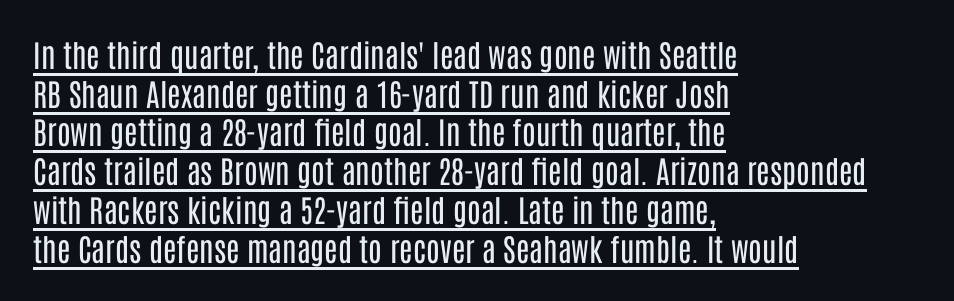
{"serif": "no", "italic": "no", "bold": "no", "weight": "regular", "width": "condensed", "stroke_contrast": "low", "x_height": "large", "monospaced": "no", "underline": "yes", "align": "left", "line_spacing": "normal", "line_spacing_ratio": 1.25, "letter_spacing": "normal", "letter_spacing_em": 0.0, "glyph_px": 31}
